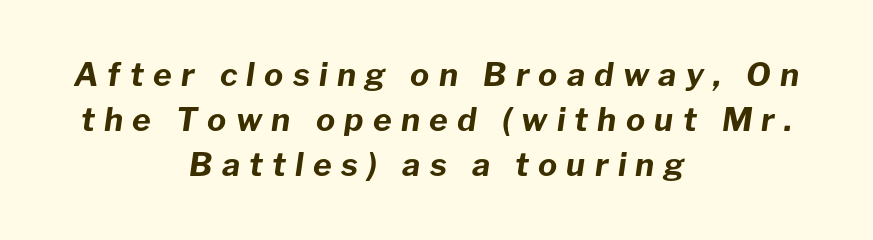
Notice how the passage keeps no hard edge, just a central spine. Characters are canted at an angle relative to the baseline's perpendicular. Underline: absent. The characters look thick and weighty, a clear bold. Varying glyph widths throughout — classic text-font behaviour.
